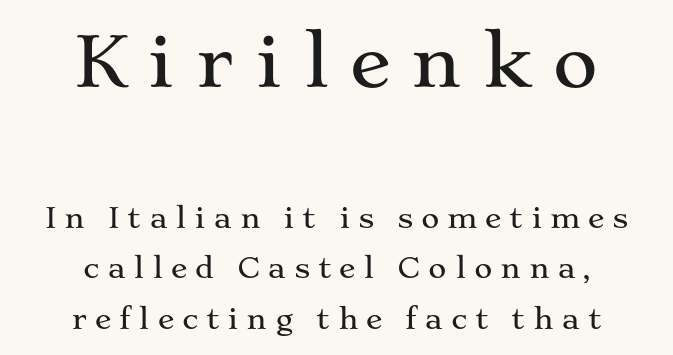
Q: Is the text italic (slanted)? A: No, it is upright.
Q: Is the typeface a serif or a sans-serif typeface? A: Serif.
Q: Is the text underlined? A: No.
Q: How is the paragraph aligned? A: Centered.
Q: Is the spacing between letters normal or unusually wide? A: Unusually wide.
Q: Which block of text is set in a larger size, the first (top) or the second (bottom)? A: The first (top) one.
Q: Width (condensed, normal, or wide)? A: Wide.
Q: Stroke contrast? A: Medium.
Q: x-height? A: Medium.
Q: Monospaced? A: No.
